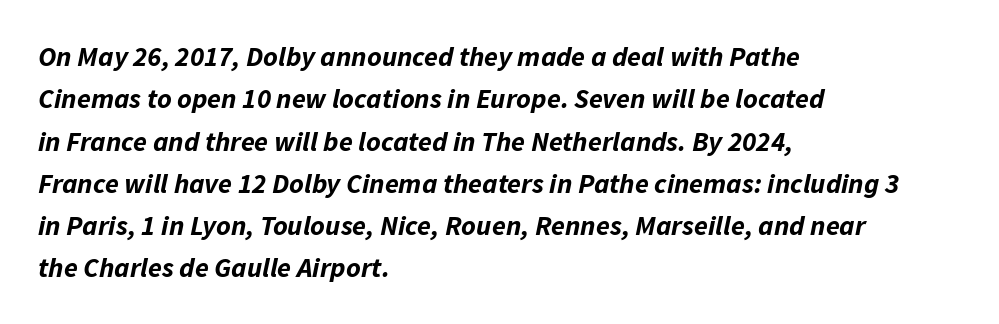
{"italic": "yes", "lean": "right", "slant_degrees": 11, "bold": "yes", "weight": "bold", "width": "normal", "stroke_contrast": "low", "x_height": "medium", "monospaced": "no", "underline": "no", "align": "left", "line_spacing": "normal", "line_spacing_ratio": 1.51, "letter_spacing": "normal", "letter_spacing_em": 0.0, "glyph_px": 28}
